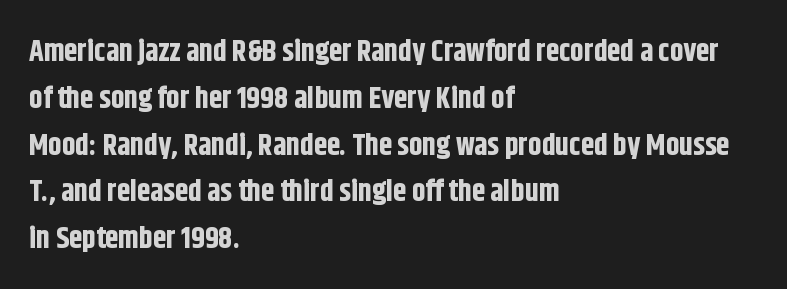
Q: Is the text bold? A: Yes.
Q: Is the text italic (slanted)? A: No, it is upright.
Q: Is the typeface a serif or a sans-serif typeface? A: Sans-serif.
Q: Is the text underlined? A: No.
Q: How is the paragraph aligned? A: Left-aligned.
Q: Is the spacing between letters normal or unusually wide? A: Normal.
Q: Is the spacing between lines tight, normal or loose? A: Normal.
Q: Width (condensed, normal, or wide)? A: Condensed.
Q: Stroke contrast? A: Low.
Q: x-height? A: Large.
Q: Monospaced? A: No.
